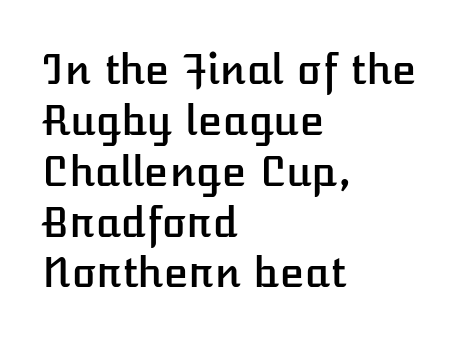
The passage shown is not underscored anywhere. In terms of posture, this sample is upright. Do the characters align in a grid? No, the font is proportional. The lines in this sample share a left origin and differ only in where they stop. Look at the tracking — it's just the regular setting, nothing added.
